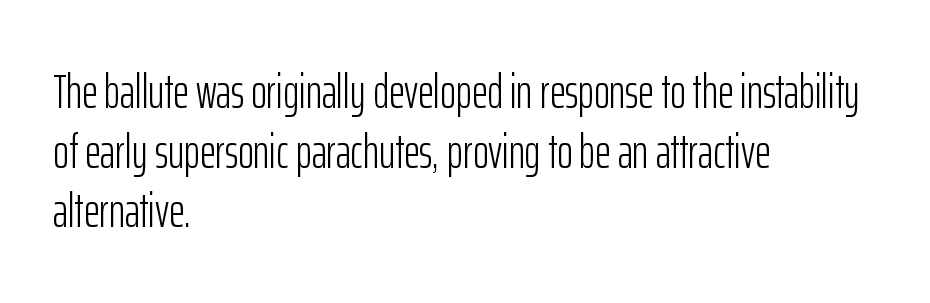
{"serif": "no", "italic": "no", "bold": "no", "weight": "light", "width": "condensed", "stroke_contrast": "low", "x_height": "medium", "monospaced": "no", "underline": "no", "align": "left", "line_spacing_ratio": 1.24, "letter_spacing": "normal", "letter_spacing_em": 0.0, "glyph_px": 48}
